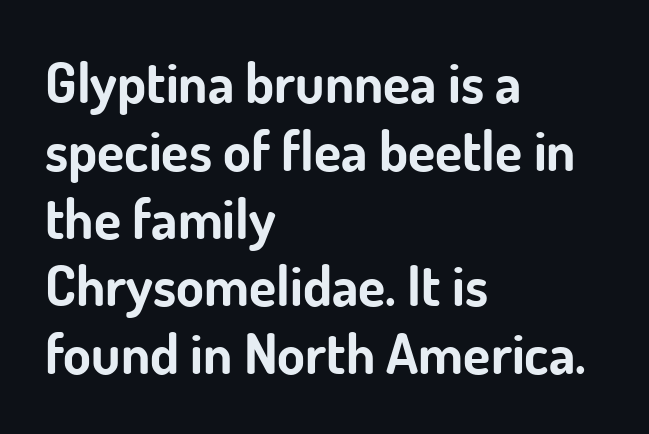
The image shows 56 px bold sans-serif type, upright; set left-aligned, line spacing 1.21x, normal letter spacing, not underlined; low stroke contrast and a small x-height.
